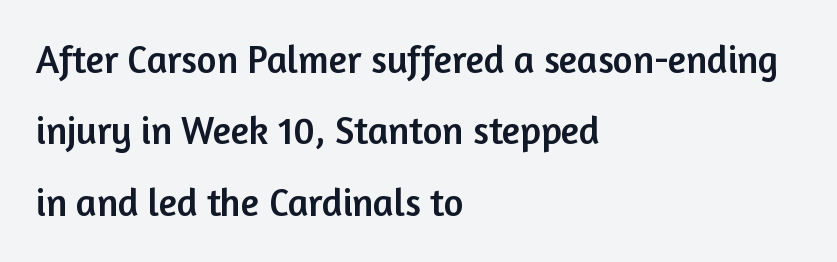
The image shows 38 px sans-serif type, upright; set left-aligned, line spacing 1.88x, normal letter spacing, not underlined; low stroke contrast and a medium x-height.
